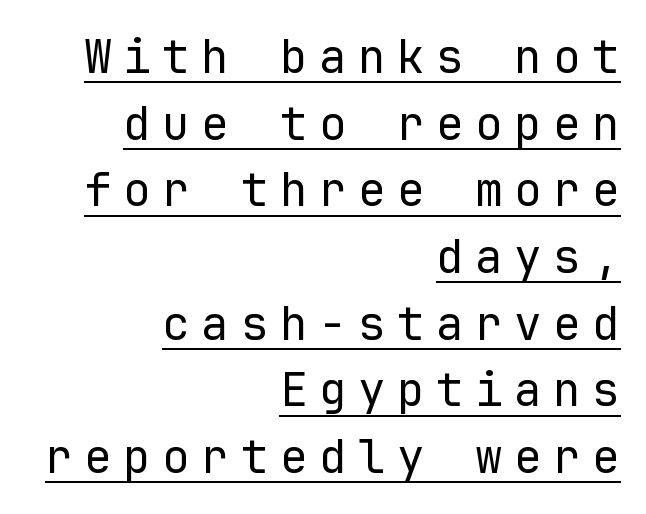
{"serif": "no", "italic": "no", "bold": "no", "weight": "regular", "width": "normal", "stroke_contrast": "low", "x_height": "medium", "monospaced": "yes", "underline": "yes", "align": "right", "line_spacing": "normal", "line_spacing_ratio": 1.45, "letter_spacing": "wide", "letter_spacing_em": 0.25, "glyph_px": 46}
